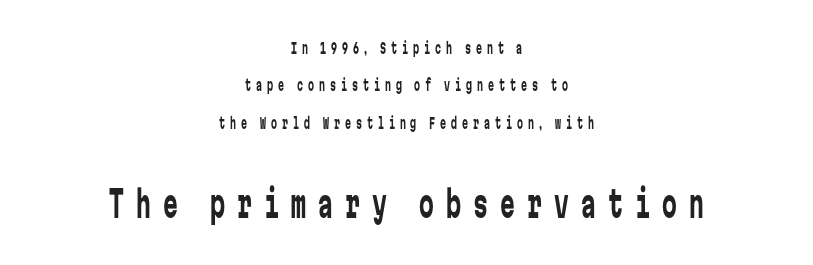
Observe the wide spacing: letters keep a clear distance from each other. I'd call this a sans setting — the letters go barefoot. Think standard paragraph weight, or any step lighter than that. The passage shown is typed in a monospace face where columns stay perfectly aligned. Quick note: interline space is abundant.
